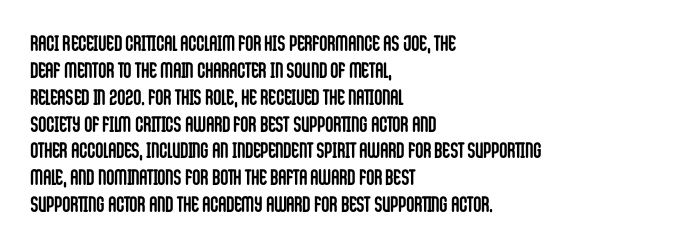
Q: Is the text bold? A: Yes.
Q: Is the text italic (slanted)? A: No, it is upright.
Q: Is the text underlined? A: No.
Q: How is the paragraph aligned? A: Left-aligned.
Q: Is the spacing between letters normal or unusually wide? A: Normal.
